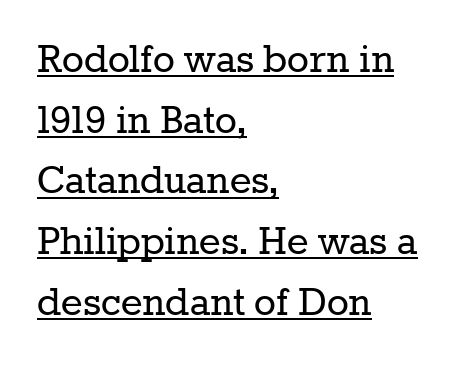
{"serif": "yes", "italic": "no", "bold": "no", "weight": "regular", "width": "normal", "stroke_contrast": "low", "x_height": "medium", "monospaced": "no", "underline": "yes", "align": "left", "line_spacing": "normal", "line_spacing_ratio": 1.32, "letter_spacing": "normal", "letter_spacing_em": 0.0, "glyph_px": 46}
